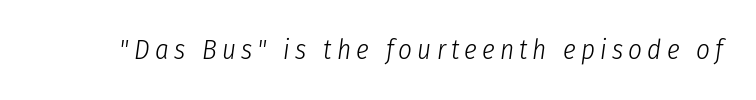
It's the slanting kind of type. Letters have the restrained weight of plain body copy at most. Words float on clear page, feet unadorned.
